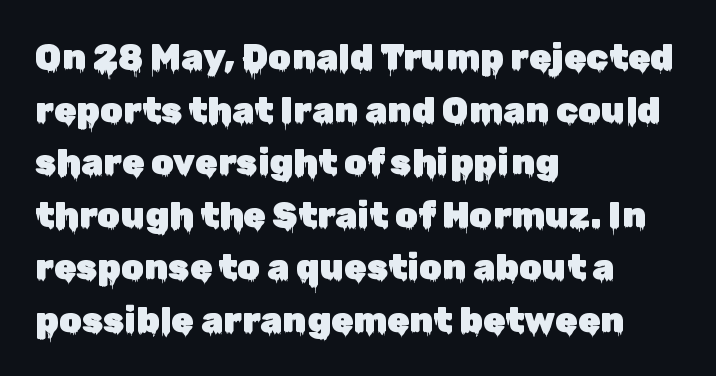
The image shows 36 px sans-serif type, upright; set left-aligned, normal line spacing (1.46x), normal letter spacing, not underlined; low stroke contrast and a medium x-height.
